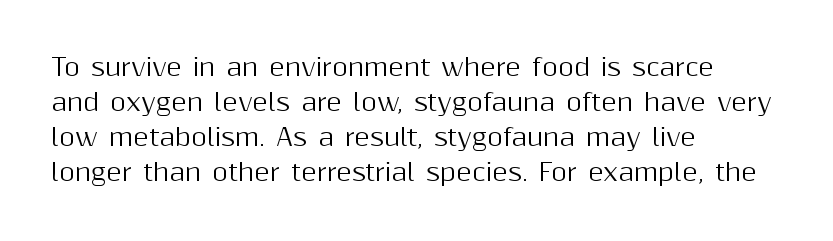
The image shows 24 px text type, upright; set left-aligned, normal line spacing (1.46x), normal letter spacing, not underlined.
